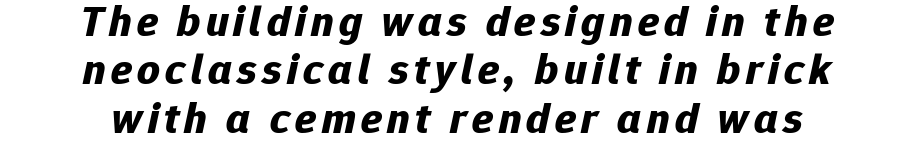
The image shows 44 px bold type, italic (leaning right); set tight line spacing (1.1x), not underlined; low stroke contrast and a medium x-height.
